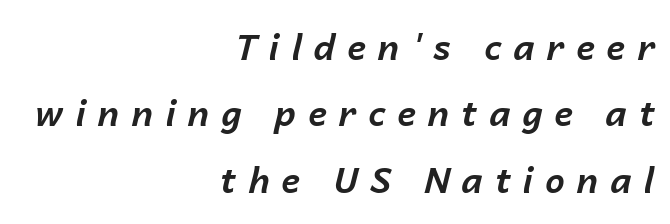
{"italic": "yes", "lean": "right", "slant_degrees": 14, "bold": "yes", "weight": "bold", "width": "normal", "stroke_contrast": "low", "x_height": "medium", "monospaced": "no", "underline": "no", "align": "right", "line_spacing": "loose", "line_spacing_ratio": 1.9, "letter_spacing": "wide", "letter_spacing_em": 0.34, "glyph_px": 35}
